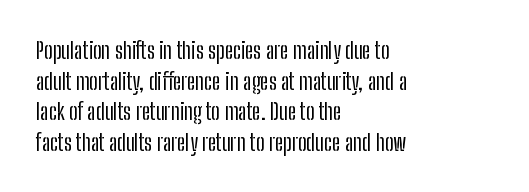
The image shows 23 px text type, upright; set left-aligned, normal line spacing (1.33x), normal letter spacing, not underlined.
